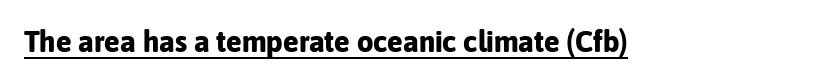
Q: Is the text bold? A: Yes.
Q: Is the text italic (slanted)? A: No, it is upright.
Q: Is the typeface a serif or a sans-serif typeface? A: Sans-serif.
Q: Is the text underlined? A: Yes.
Q: Is the spacing between letters normal or unusually wide? A: Normal.
Q: Width (condensed, normal, or wide)? A: Normal.
Q: Stroke contrast? A: Low.
Q: x-height? A: Medium.
Q: Monospaced? A: No.
